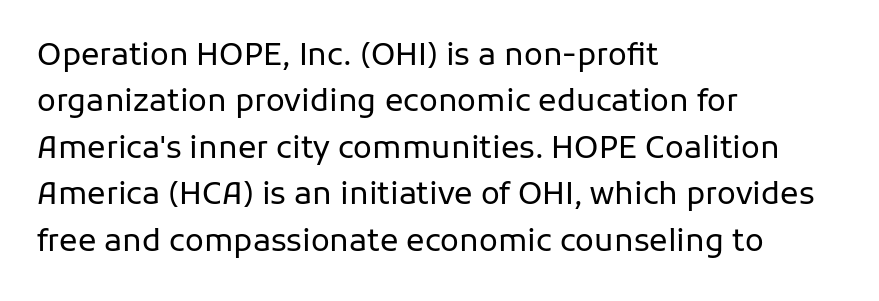
The image shows 31 px regular-weight sans-serif type, upright; set left-aligned, normal line spacing (1.5x), normal letter spacing, not underlined; low stroke contrast and a medium x-height.
